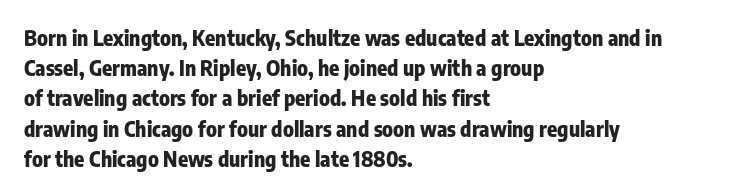
Q: Is the text bold? A: Yes.
Q: Is the text italic (slanted)? A: No, it is upright.
Q: Is the text underlined? A: No.
Q: How is the paragraph aligned? A: Left-aligned.
Q: Is the spacing between letters normal or unusually wide? A: Normal.
Q: Is the spacing between lines tight, normal or loose? A: Normal.
